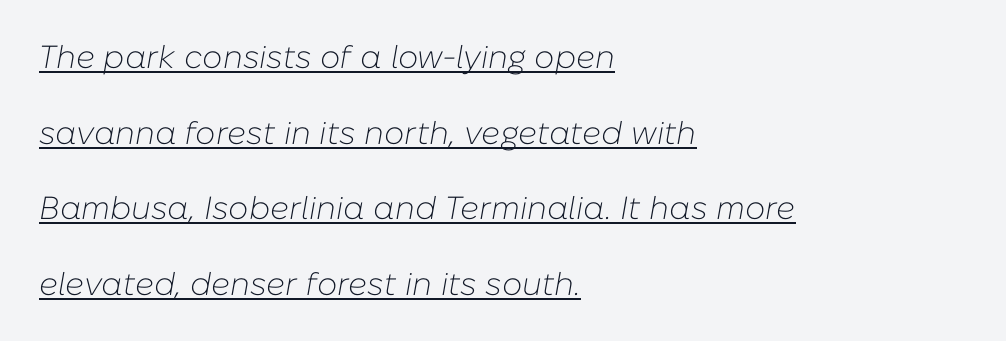
The image shows 32 px light type, italic (leaning right); set left-aligned, loose line spacing (2.36x), normal letter spacing, underlined; low stroke contrast and a medium x-height.
